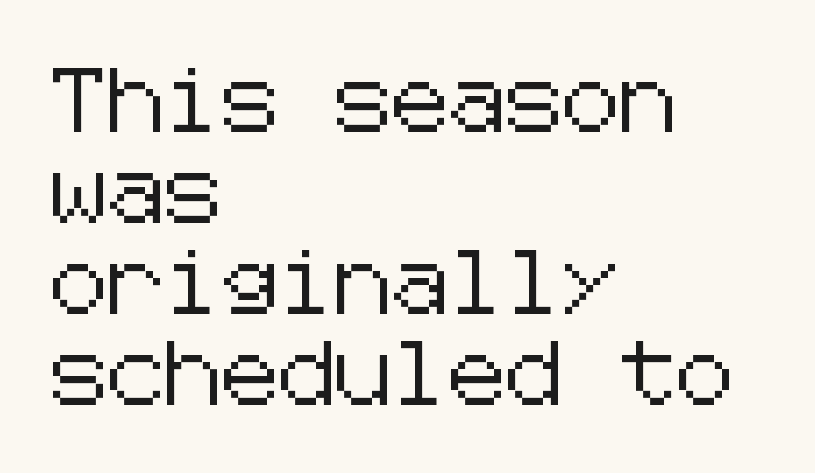
The image shows 64 px sans-serif type, upright; set left-aligned, normal line spacing (1.42x), normal letter spacing, not underlined; low stroke contrast and a medium x-height.
